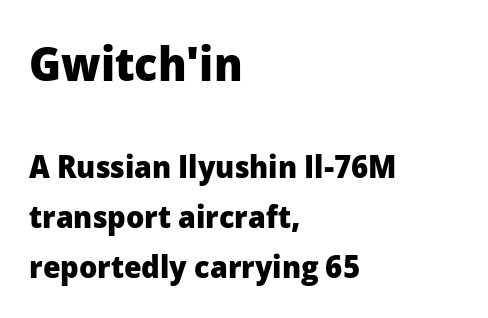
The zone under the glyphs is completely vacant. These lines are rendered in a variable-pitch font. Nope, no serifs anywhere on these letters. The compositor pushed each line to the left boundary. This is heavy type, rendered in bold.
